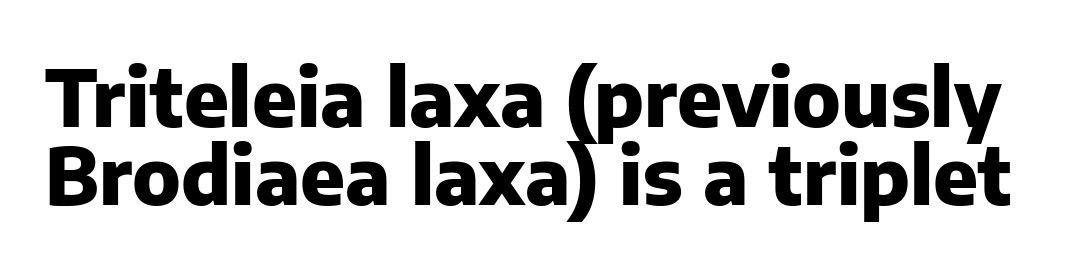
Q: Is the text bold? A: Yes.
Q: Is the text italic (slanted)? A: No, it is upright.
Q: Is the typeface a serif or a sans-serif typeface? A: Sans-serif.
Q: Is the text underlined? A: No.
Q: Is the spacing between letters normal or unusually wide? A: Normal.
Q: Is the spacing between lines tight, normal or loose? A: Tight.
Q: Width (condensed, normal, or wide)? A: Normal.
Q: Stroke contrast? A: Low.
Q: x-height? A: Medium.
Q: Monospaced? A: No.
